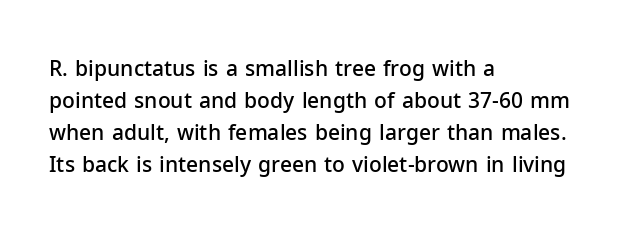
{"italic": "no", "bold": "semi", "underline": "no", "align": "left", "line_spacing": "normal", "line_spacing_ratio": 1.53, "letter_spacing": "normal", "letter_spacing_em": 0.0, "glyph_px": 21}
